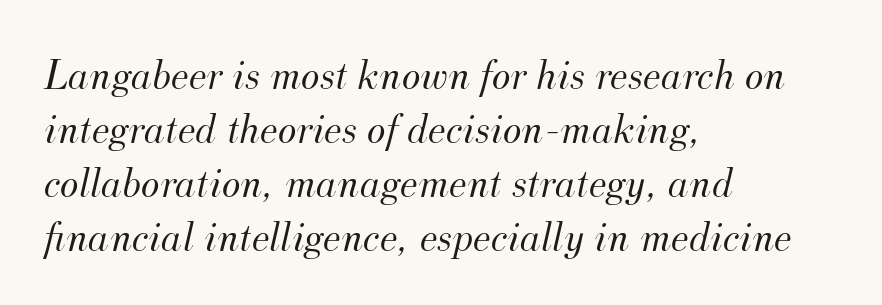
Leftover space on each line is placed entirely after the last word. Nothing unusual about the tracking: characters are spaced as the font intends. Here the designer chose a conventional face with non-uniform glyph widths. The space directly below the letters is spotless. Is this a heavy cut? Hardly; it is regular or lighter. Each letter's strokes conclude with small projecting serifs.
